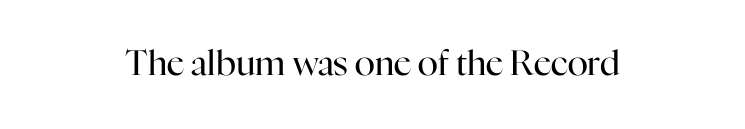
The typeface chosen for these lines features serifs. Honestly, there is no underline to notice here at all. Caption: face not bold, strokes unweighted. This is roman type, the default non-slanted kind.
